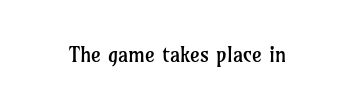
{"italic": "no", "bold": "no", "underline": "no", "letter_spacing": "normal", "letter_spacing_em": 0.0, "glyph_px": 21}
